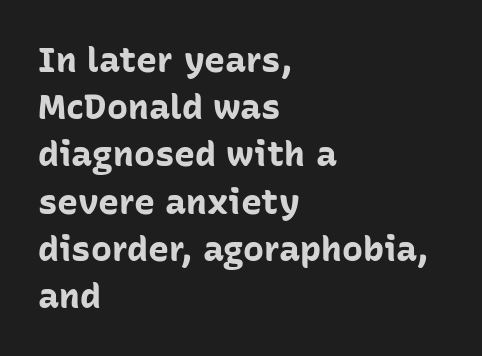
Q: Is the text bold? A: Yes.
Q: Is the text italic (slanted)? A: No, it is upright.
Q: Is the typeface a serif or a sans-serif typeface? A: Sans-serif.
Q: Is the text underlined? A: No.
Q: How is the paragraph aligned? A: Left-aligned.
Q: Is the spacing between letters normal or unusually wide? A: Normal.
Q: Is the spacing between lines tight, normal or loose? A: Normal.
Q: Width (condensed, normal, or wide)? A: Normal.
Q: Stroke contrast? A: Low.
Q: x-height? A: Medium.
Q: Monospaced? A: No.
